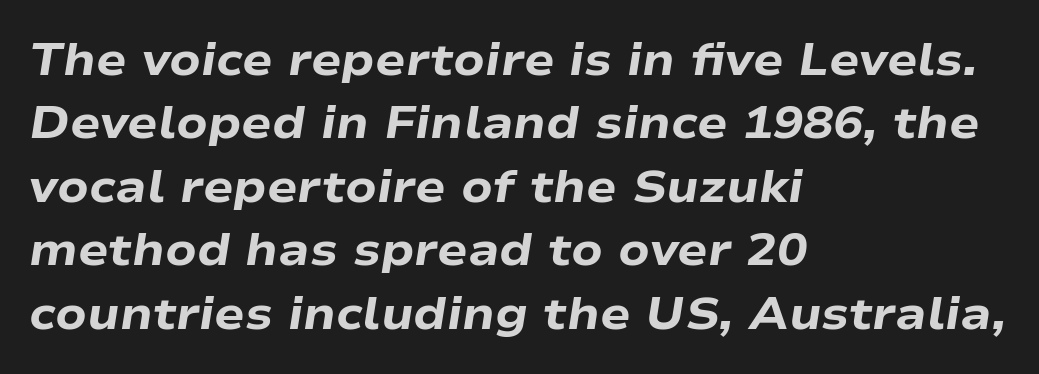
The image shows 45 px heavy, wide type, italic (leaning right); set left-aligned, normal line spacing (1.41x), normal letter spacing, not underlined; low stroke contrast and a medium x-height.
